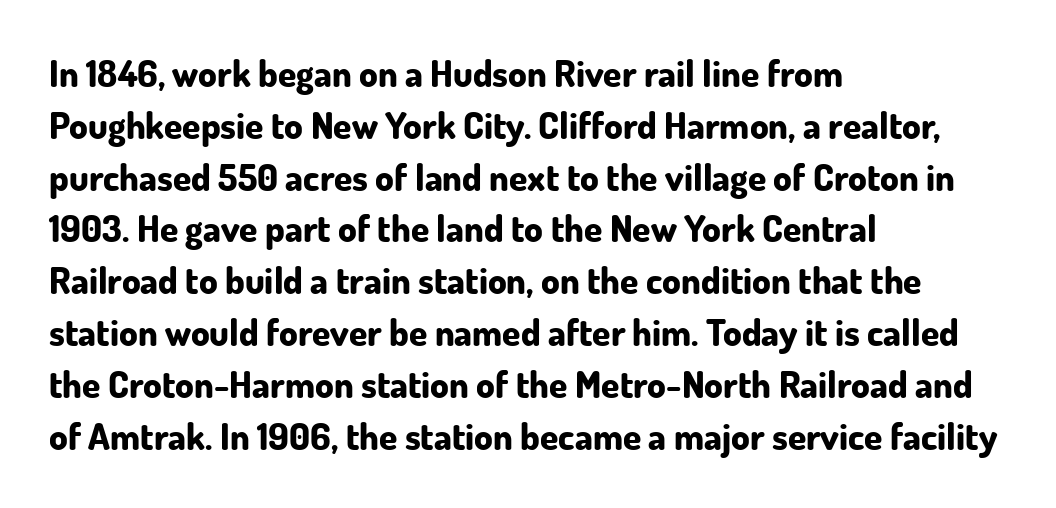
The image shows 37 px bold sans-serif type, upright; set left-aligned, normal line spacing (1.4x), normal letter spacing, not underlined; low stroke contrast and a small x-height.
